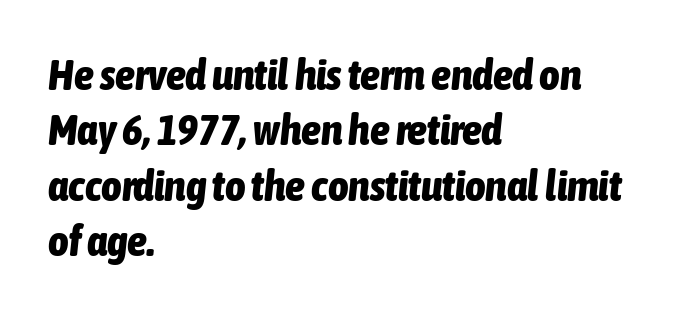
The image shows 44 px bold, condensed type, italic (leaning right); set left-aligned, normal line spacing (1.26x), normal letter spacing, not underlined; low stroke contrast and a medium x-height.
